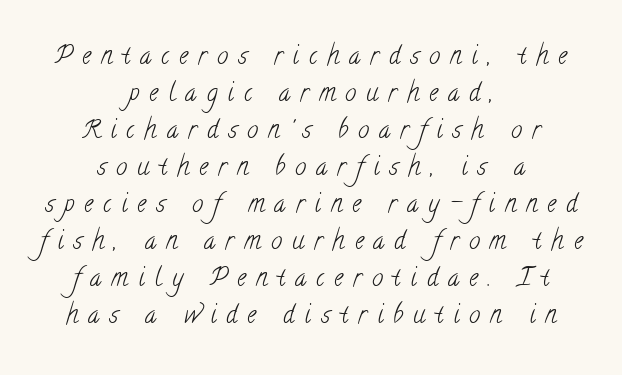
{"bold": "no", "underline": "no", "align": "center", "line_spacing": "normal", "line_spacing_ratio": 1.48, "letter_spacing": "wide", "letter_spacing_em": 0.4, "glyph_px": 25}
